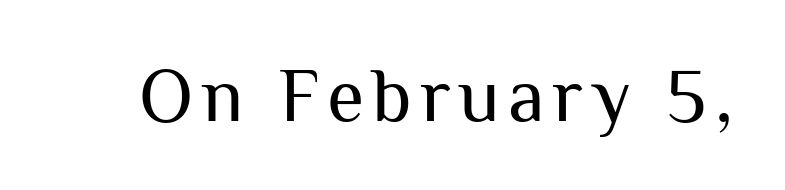
The font family rendered here belongs to the sans-serif group. Is this a heavy cut? Hardly; it is regular or lighter. The lettering stays uniformly vertical, giving the passage a roman look. The specimen omits any rule beneath the text block's lines. Proportional: the letters do not fall into vertical columns.
